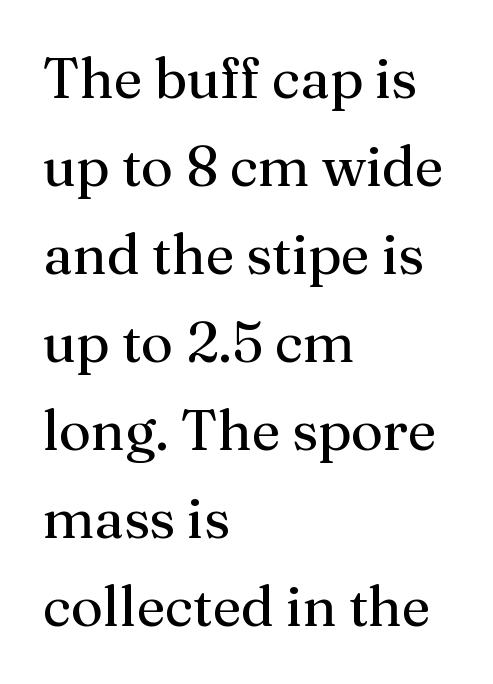
Q: Is the text bold? A: No.
Q: Is the text italic (slanted)? A: No, it is upright.
Q: Is the typeface a serif or a sans-serif typeface? A: Serif.
Q: Is the text underlined? A: No.
Q: How is the paragraph aligned? A: Left-aligned.
Q: Is the spacing between letters normal or unusually wide? A: Normal.
Q: Is the spacing between lines tight, normal or loose? A: Normal.
Q: Width (condensed, normal, or wide)? A: Normal.
Q: Stroke contrast? A: Medium.
Q: x-height? A: Medium.
Q: Monospaced? A: No.
